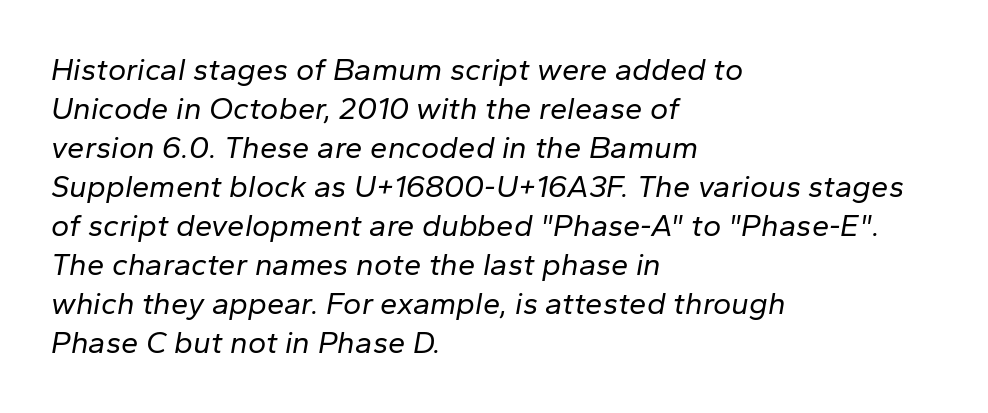
{"italic": "yes", "lean": "right", "slant_degrees": 10, "bold": "no", "weight": "regular", "width": "normal", "stroke_contrast": "low", "x_height": "medium", "monospaced": "no", "underline": "no", "align": "left", "line_spacing": "normal", "line_spacing_ratio": 1.26, "letter_spacing": "normal", "letter_spacing_em": 0.0, "glyph_px": 31}
